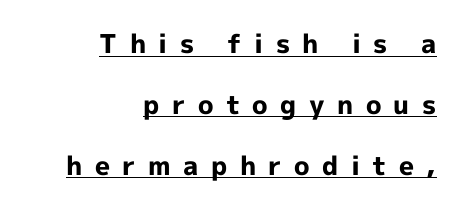
The lettering holds an erect, upright posture throughout. Substantial extra tracking has been applied to these lines. The rendered words wear a rule along their underside. The lines in this sample share a right terminus and differ only in where they begin. The letters are bold, with thick, heavy strokes. One glance says open: line gaps are wider than usual.
